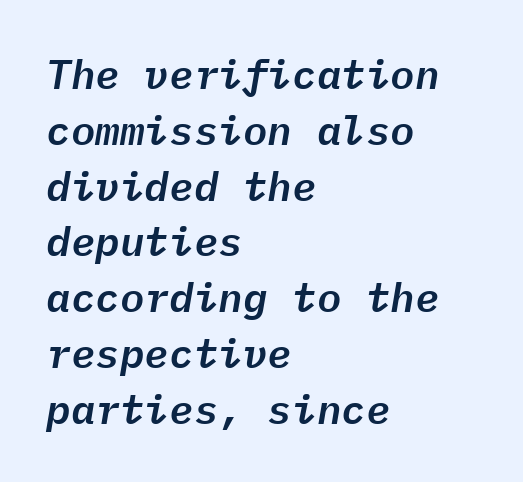
Q: Is the text italic (slanted)? A: Yes, it leans right by about 9 degrees.
Q: Is the text underlined? A: No.
Q: How is the paragraph aligned? A: Left-aligned.
Q: Is the spacing between letters normal or unusually wide? A: Normal.
Q: Is the spacing between lines tight, normal or loose? A: Normal.
Q: Width (condensed, normal, or wide)? A: Normal.
Q: Stroke contrast? A: Low.
Q: x-height? A: Medium.
Q: Monospaced? A: Yes.
